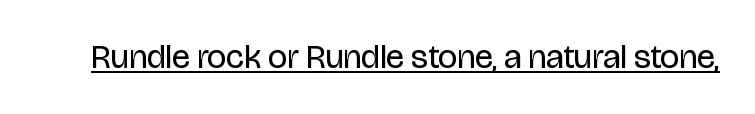
The rendering keeps characters at their native spacing. Type style note: lacks serifs. Here the designer chose a conventional face with non-uniform glyph widths. A quiet, ordinary-to-light weight characterises the typeface.
